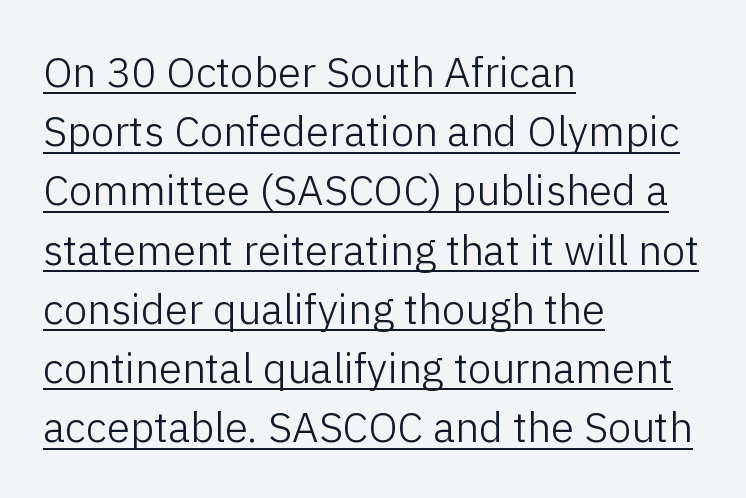
Q: Is the text bold? A: No.
Q: Is the text italic (slanted)? A: No, it is upright.
Q: Is the typeface a serif or a sans-serif typeface? A: Sans-serif.
Q: Is the text underlined? A: Yes.
Q: How is the paragraph aligned? A: Left-aligned.
Q: Is the spacing between letters normal or unusually wide? A: Normal.
Q: Is the spacing between lines tight, normal or loose? A: Normal.
Q: Width (condensed, normal, or wide)? A: Normal.
Q: Stroke contrast? A: Low.
Q: x-height? A: Medium.
Q: Monospaced? A: No.
